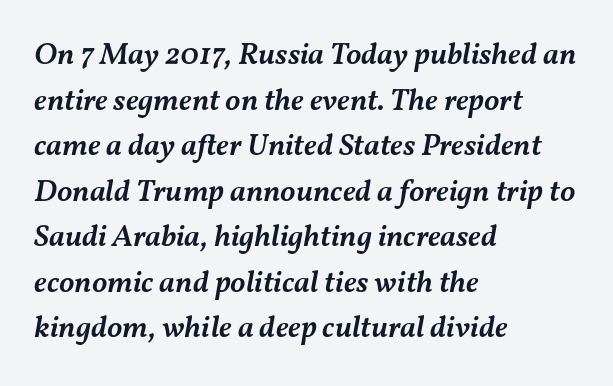
{"italic": "yes", "lean": "right", "slant_degrees": 11, "bold": "semi", "weight": "semibold", "width": "normal", "stroke_contrast": "medium", "x_height": "medium", "monospaced": "no", "underline": "no", "align": "left", "line_spacing": "normal", "line_spacing_ratio": 1.47, "letter_spacing": "normal", "letter_spacing_em": 0.0, "glyph_px": 31}
